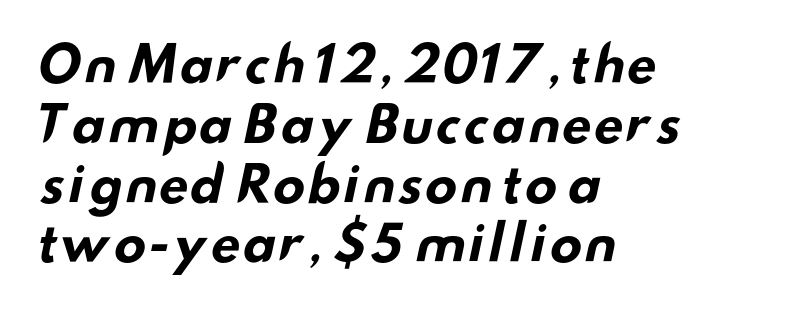
The image shows 49 px bold, wide sans-serif type; set left-aligned, line spacing 1.22x, normal letter spacing, not underlined; low stroke contrast and a small x-height.
